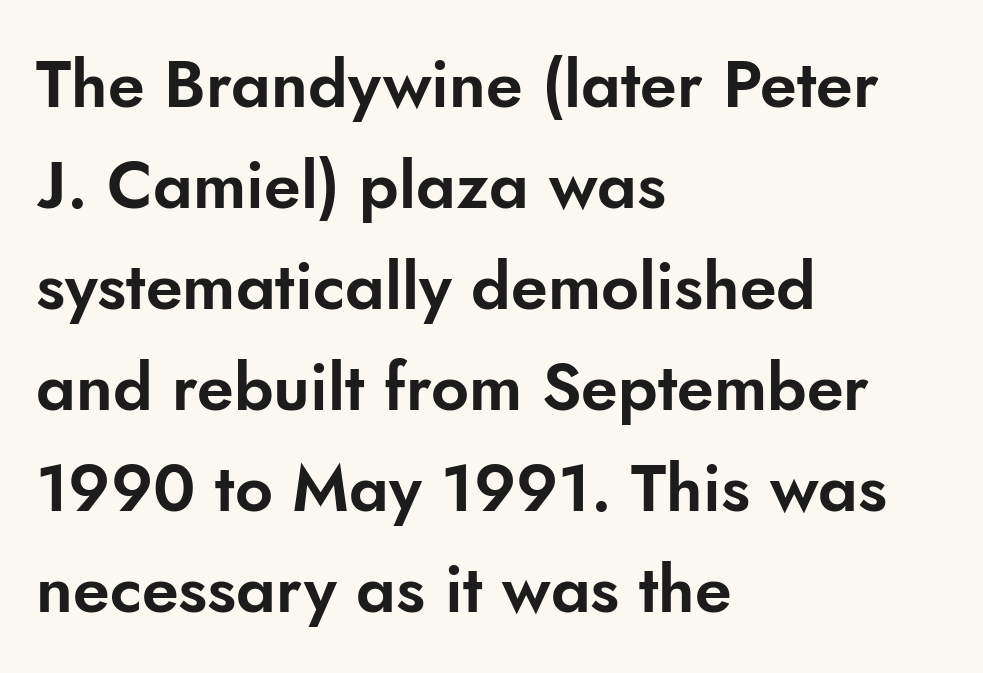
{"serif": "no", "italic": "no", "width": "normal", "stroke_contrast": "low", "x_height": "small", "monospaced": "no", "underline": "no", "align": "left", "line_spacing": "normal", "line_spacing_ratio": 1.53, "letter_spacing": "normal", "letter_spacing_em": 0.0, "glyph_px": 66}
